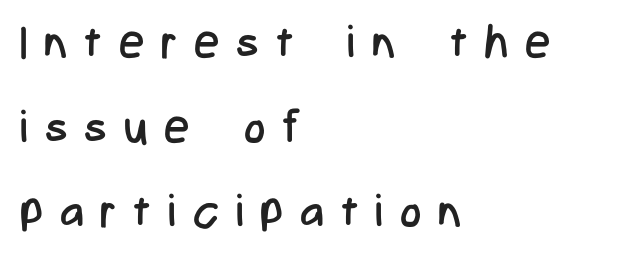
Q: Is the text bold? A: No.
Q: Is the text italic (slanted)? A: No, it is upright.
Q: Is the typeface a serif or a sans-serif typeface? A: Sans-serif.
Q: Is the text underlined? A: No.
Q: How is the paragraph aligned? A: Left-aligned.
Q: Is the spacing between letters normal or unusually wide? A: Unusually wide.
Q: Width (condensed, normal, or wide)? A: Condensed.
Q: Stroke contrast? A: Low.
Q: x-height? A: Medium.
Q: Monospaced? A: No.
